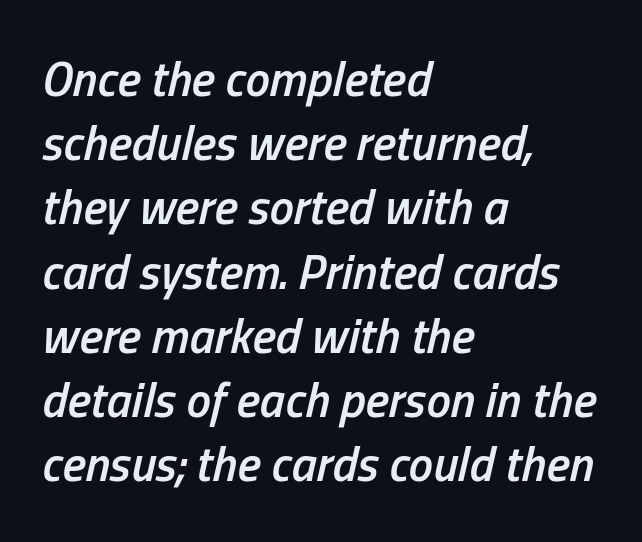
Q: Is the text bold? A: Semi-bold.
Q: Is the text italic (slanted)? A: Yes, it leans right by about 13 degrees.
Q: Is the text underlined? A: No.
Q: How is the paragraph aligned? A: Left-aligned.
Q: Is the spacing between letters normal or unusually wide? A: Normal.
Q: Is the spacing between lines tight, normal or loose? A: Normal.
Q: Width (condensed, normal, or wide)? A: Condensed.
Q: Stroke contrast? A: Low.
Q: x-height? A: Medium.
Q: Monospaced? A: No.
